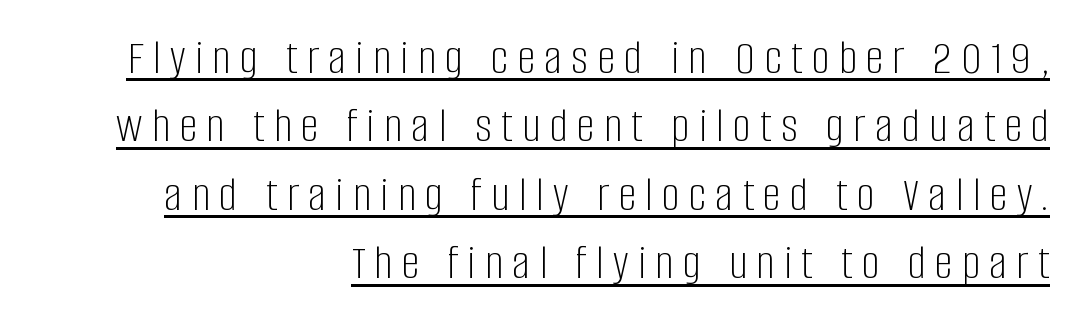
{"serif": "no", "italic": "no", "bold": "no", "weight": "light", "width": "condensed", "stroke_contrast": "low", "x_height": "large", "monospaced": "no", "underline": "yes", "align": "right", "line_spacing": "normal", "line_spacing_ratio": 1.37, "glyph_px": 50}
